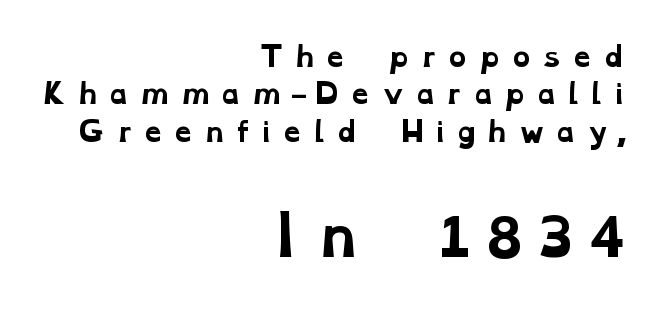
Q: Is the text bold? A: Yes.
Q: Is the typeface a serif or a sans-serif typeface? A: Serif.
Q: Is the text underlined? A: No.
Q: How is the paragraph aligned? A: Right-aligned.
Q: Is the spacing between letters normal or unusually wide? A: Unusually wide.
Q: Is the spacing between lines tight, normal or loose? A: Normal.
Q: Which block of text is set in a larger size, the first (top) or the second (bottom)? A: The second (bottom) one.
Q: Width (condensed, normal, or wide)? A: Wide.
Q: Stroke contrast? A: Low.
Q: x-height? A: Medium.
Q: Monospaced? A: No.
